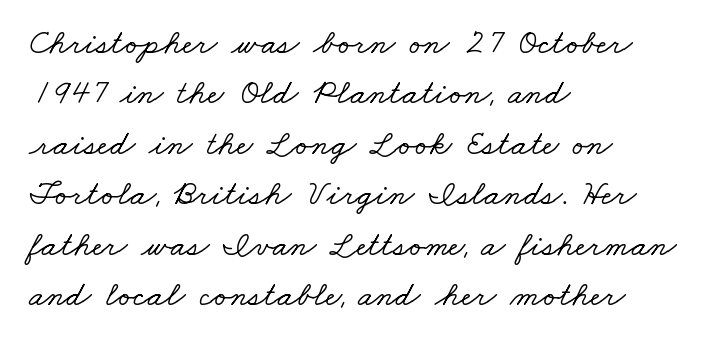
Q: Is the typeface a serif or a sans-serif typeface? A: Serif.
Q: Is the text underlined? A: No.
Q: How is the paragraph aligned? A: Left-aligned.
Q: Is the spacing between letters normal or unusually wide? A: Normal.
Q: Is the spacing between lines tight, normal or loose? A: Normal.
Q: Width (condensed, normal, or wide)? A: Wide.
Q: Stroke contrast? A: Low.
Q: x-height? A: Small.
Q: Monospaced? A: No.
